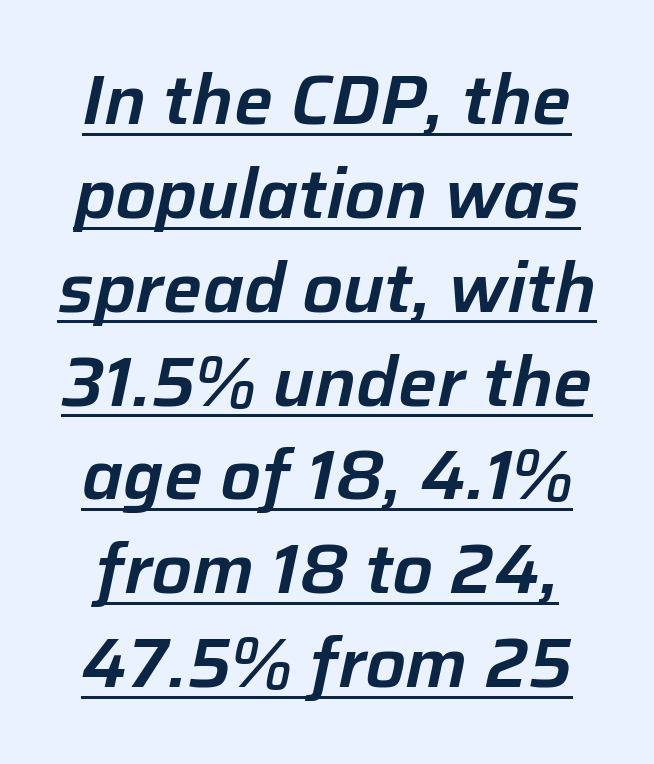
If you measured baseline to baseline, you'd find a middling distance. The face used here is proportionally spaced, like ordinary book or web type. The lettering tilts uniformly, giving the passage an italic look. The lettering is marked with a stroke running underneath it. The gaps between neighbouring characters are ordinary and unremarkable.
